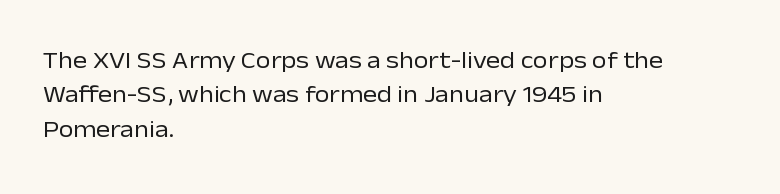
The image shows 24 px text type, upright; set left-aligned, normal line spacing (1.43x), normal letter spacing, not underlined.
